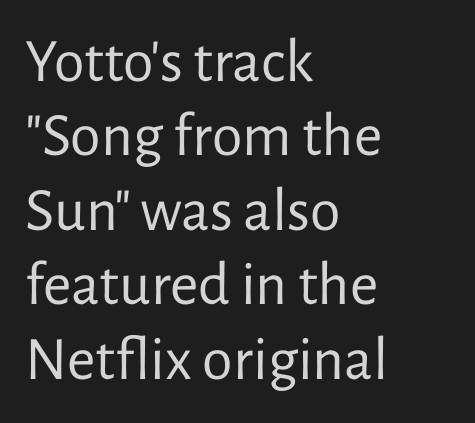
{"serif": "no", "italic": "no", "bold": "no", "weight": "regular", "width": "normal", "stroke_contrast": "low", "x_height": "medium", "monospaced": "no", "underline": "no", "align": "left", "line_spacing_ratio": 1.2, "letter_spacing": "normal", "letter_spacing_em": 0.0, "glyph_px": 62}
